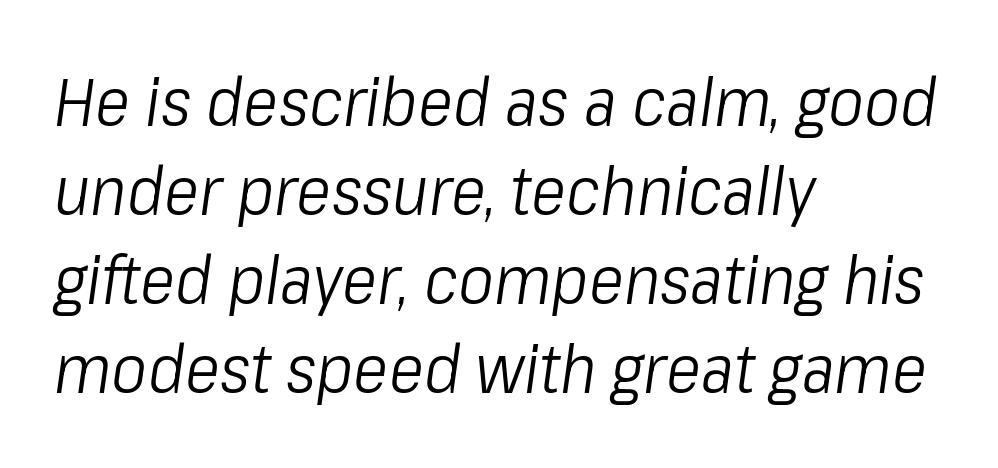
Q: Is the text bold? A: No.
Q: Is the text italic (slanted)? A: Yes, it leans right by about 8 degrees.
Q: Is the text underlined? A: No.
Q: How is the paragraph aligned? A: Left-aligned.
Q: Is the spacing between letters normal or unusually wide? A: Normal.
Q: Is the spacing between lines tight, normal or loose? A: Normal.
Q: Width (condensed, normal, or wide)? A: Condensed.
Q: Stroke contrast? A: Low.
Q: x-height? A: Medium.
Q: Monospaced? A: No.
